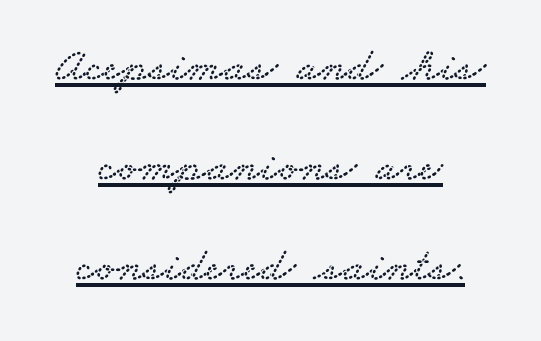
{"width": "wide", "stroke_contrast": "low", "x_height": "small", "monospaced": "no", "underline": "yes", "line_spacing": "loose", "line_spacing_ratio": 2.08, "letter_spacing": "normal", "letter_spacing_em": 0.0, "glyph_px": 48}
